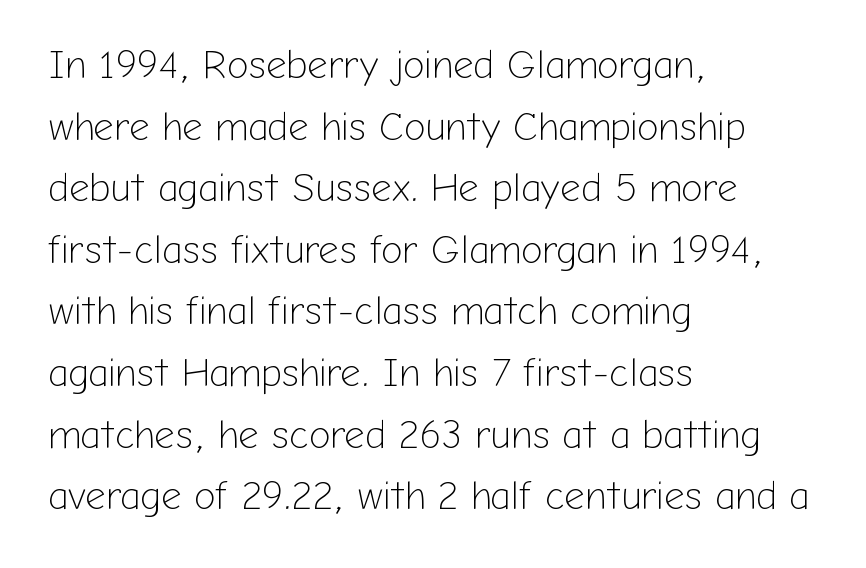
Regarding serifs, this sample does without them. The ragged edge is on the right, which tells us the setting is flush left. The letters advance in unequal steps, a hallmark of proportional type. This rendering leaves character spacing at its baseline value. One glance says typical: line gaps are just what's usual. The strokes are not fattened; the text isn't bold.
